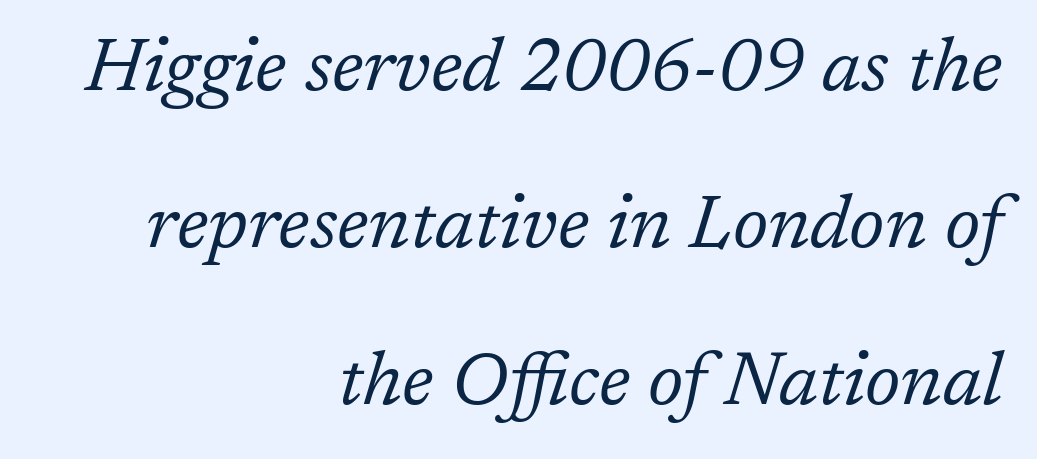
The image shows 74 px regular-weight serif type, italic (leaning right); set right-aligned, loose line spacing (2.12x), normal letter spacing, not underlined; low stroke contrast and a medium x-height.
